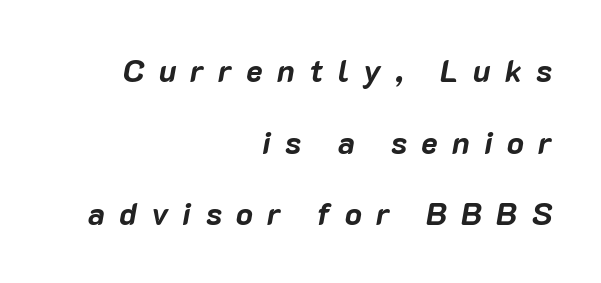
The image shows 31 px bold type, italic (leaning right); set right-aligned, loose line spacing (2.31x), unusually wide letter spacing (+0.46 em), not underlined; low stroke contrast and a medium x-height.
